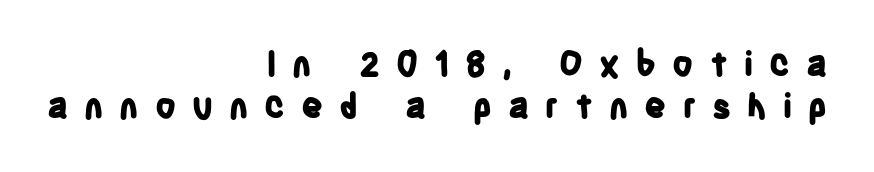
The image shows 34 px bold, condensed sans-serif type, upright; set right-aligned, normal line spacing (1.25x), unusually wide letter spacing (+0.47 em), not underlined; low stroke contrast and a large x-height.
